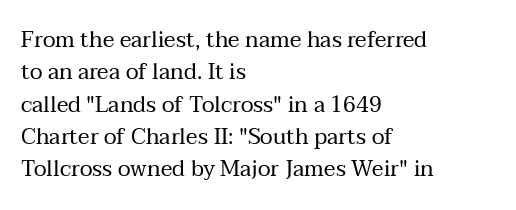
The image shows 22 px text type, upright; set left-aligned, normal line spacing (1.47x), normal letter spacing, not underlined.
